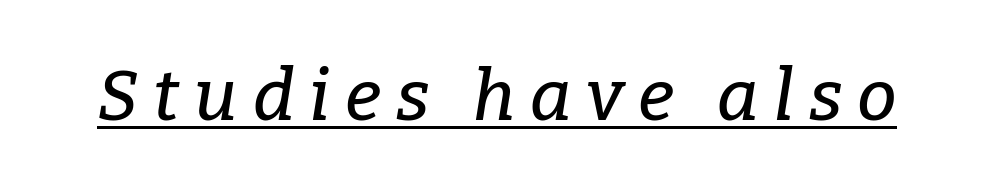
Honestly, the underline is the first thing you notice here. Varying glyph widths throughout — classic text-font behaviour. Does the lettering tilt? It does — this is italic. The rendering inserts visible extra space after every character. The text was rendered using a seriffed face with decorative stroke endings.
